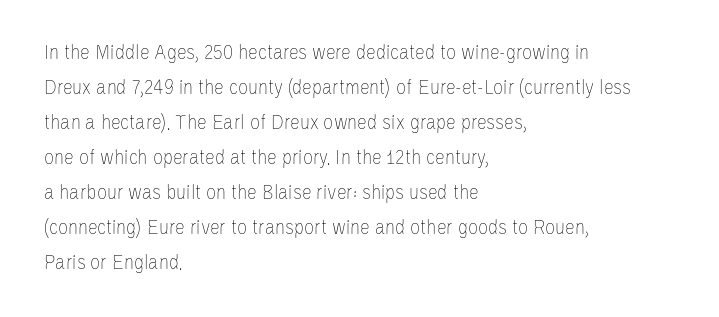
{"italic": "no", "bold": "no", "underline": "no", "align": "left", "line_spacing": "normal", "line_spacing_ratio": 1.59, "letter_spacing": "normal", "letter_spacing_em": 0.0, "glyph_px": 22}
